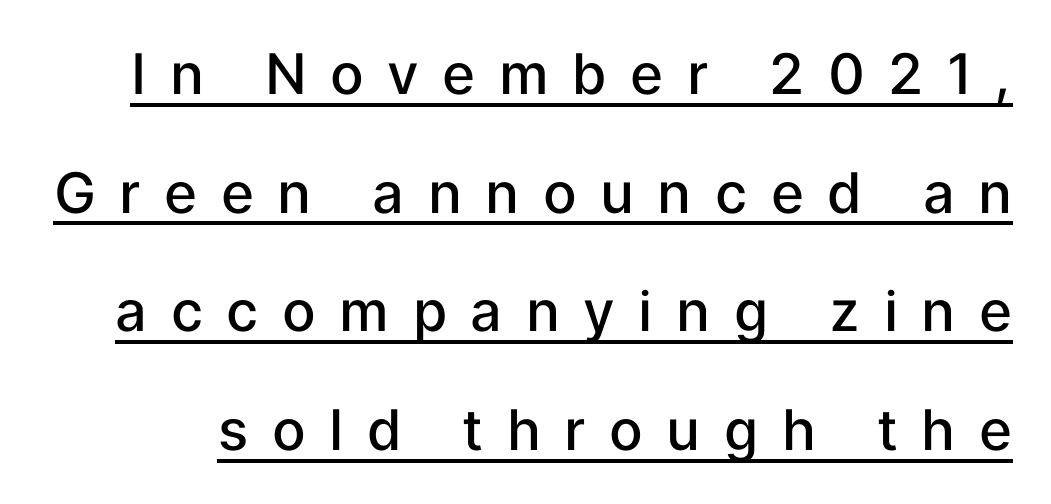
Q: Is the text bold? A: Semi-bold.
Q: Is the text italic (slanted)? A: No, it is upright.
Q: Is the typeface a serif or a sans-serif typeface? A: Sans-serif.
Q: Is the text underlined? A: Yes.
Q: Is the spacing between letters normal or unusually wide? A: Unusually wide.
Q: Is the spacing between lines tight, normal or loose? A: Loose.
Q: Width (condensed, normal, or wide)? A: Normal.
Q: Stroke contrast? A: Low.
Q: x-height? A: Medium.
Q: Monospaced? A: No.
